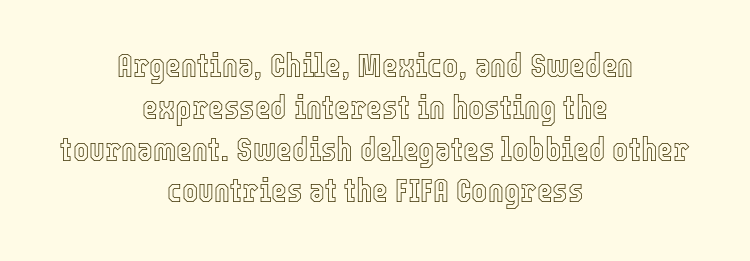
{"italic": "no", "width": "condensed", "x_height": "medium", "monospaced": "no", "underline": "no", "align": "center", "line_spacing_ratio": 1.23, "letter_spacing": "normal", "letter_spacing_em": 0.0, "glyph_px": 34}
